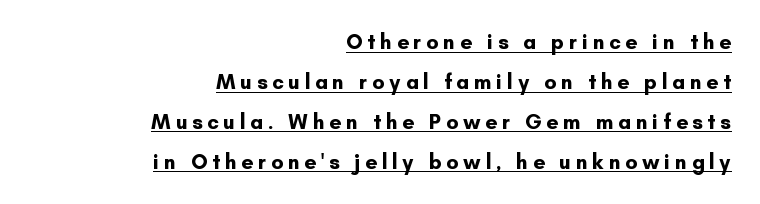
The image shows 21 px bold type, upright; set right-aligned, loose line spacing (1.9x), unusually wide letter spacing (+0.22 em), underlined.
